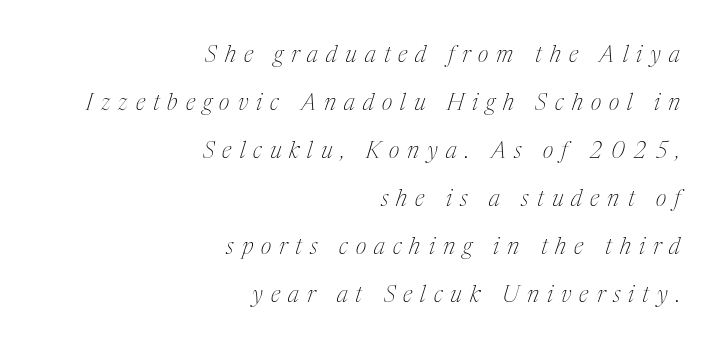
{"italic": "yes", "lean": "right", "slant_degrees": 17, "bold": "no", "underline": "no", "align": "right", "line_spacing": "loose", "line_spacing_ratio": 2.09, "letter_spacing": "wide", "letter_spacing_em": 0.35, "glyph_px": 23}
